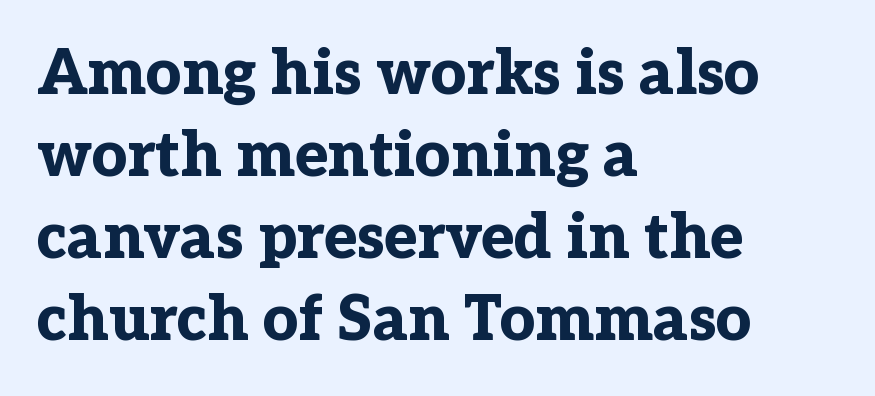
The image shows 62 px bold serif type, upright; set left-aligned, normal line spacing (1.32x), normal letter spacing, not underlined; low stroke contrast and a medium x-height.
